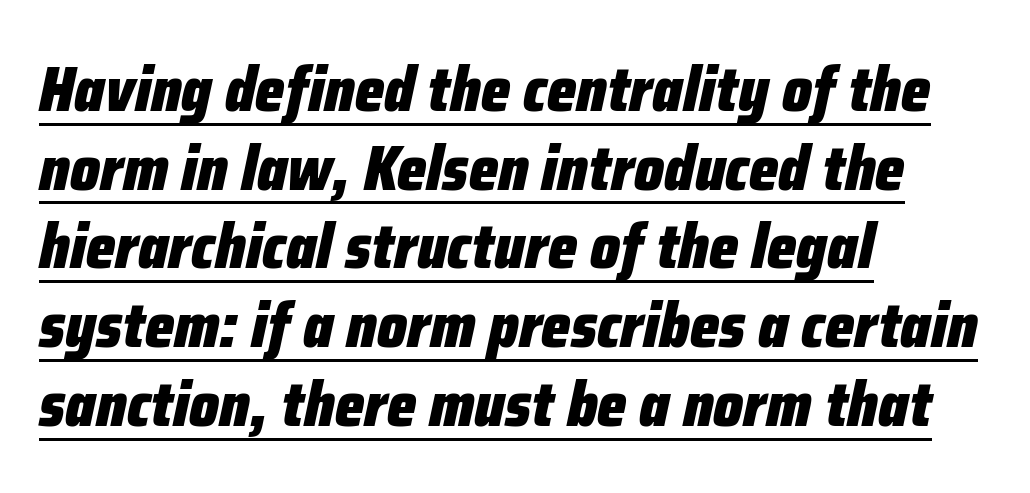
Q: Is the text bold? A: Yes.
Q: Is the text italic (slanted)? A: Yes, it leans right by about 12 degrees.
Q: Is the text underlined? A: Yes.
Q: How is the paragraph aligned? A: Left-aligned.
Q: Is the spacing between letters normal or unusually wide? A: Normal.
Q: Is the spacing between lines tight, normal or loose? A: Normal.
Q: Width (condensed, normal, or wide)? A: Condensed.
Q: Stroke contrast? A: Low.
Q: x-height? A: Medium.
Q: Monospaced? A: No.
